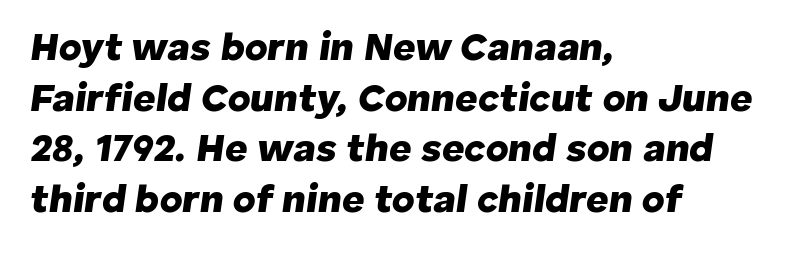
The image shows 39 px heavy type, italic (leaning right); set left-aligned, normal line spacing (1.3x), normal letter spacing, not underlined; low stroke contrast and a medium x-height.
